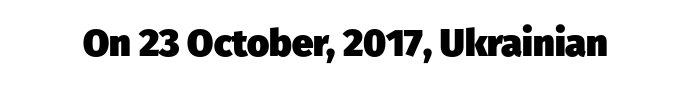
Q: Is the text bold? A: Yes.
Q: Is the typeface a serif or a sans-serif typeface? A: Sans-serif.
Q: Is the text underlined? A: No.
Q: Is the spacing between letters normal or unusually wide? A: Normal.
Q: Width (condensed, normal, or wide)? A: Normal.
Q: Stroke contrast? A: Low.
Q: x-height? A: Medium.
Q: Monospaced? A: No.
